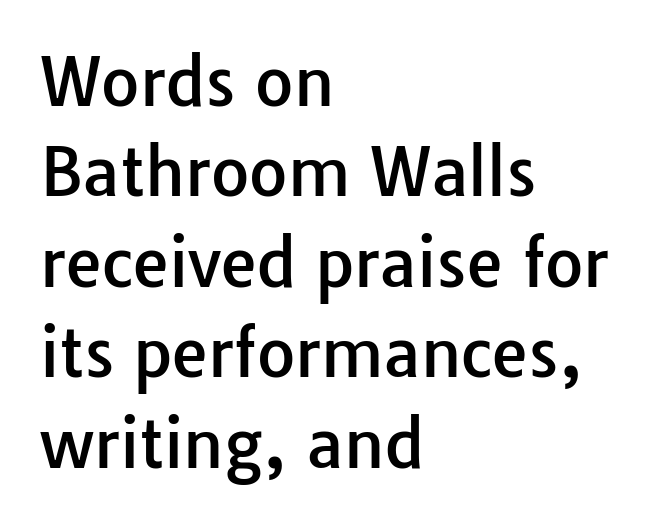
Q: Is the text italic (slanted)? A: No, it is upright.
Q: Is the typeface a serif or a sans-serif typeface? A: Sans-serif.
Q: Is the text underlined? A: No.
Q: How is the paragraph aligned? A: Left-aligned.
Q: Is the spacing between letters normal or unusually wide? A: Normal.
Q: Is the spacing between lines tight, normal or loose? A: Normal.
Q: Width (condensed, normal, or wide)? A: Normal.
Q: Stroke contrast? A: Low.
Q: x-height? A: Medium.
Q: Monospaced? A: No.
